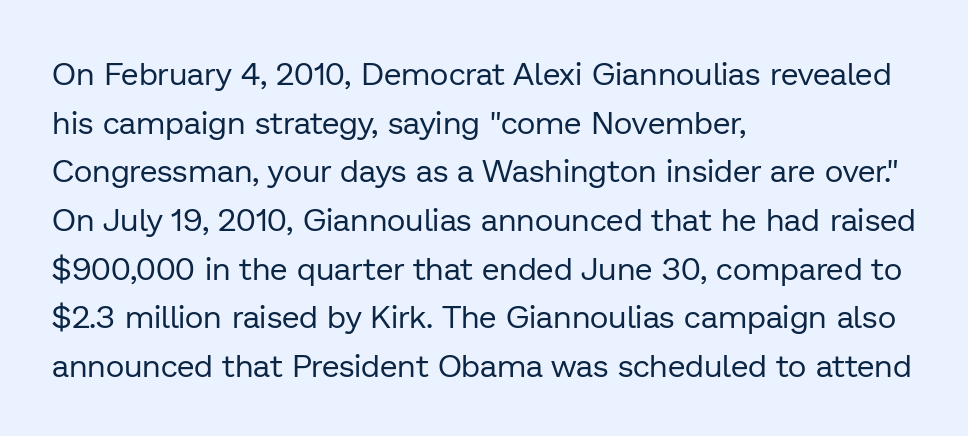
The image shows 32 px regular-weight sans-serif type, upright; set left-aligned, normal line spacing (1.52x), normal letter spacing, not underlined; low stroke contrast and a medium x-height.
